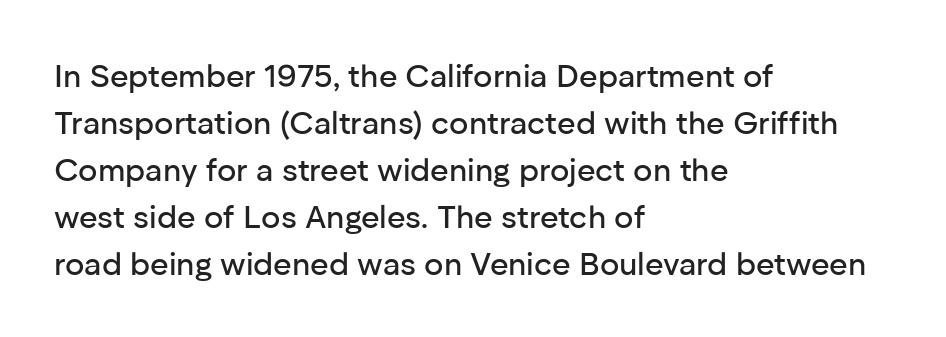
The image shows 32 px sans-serif type, upright; set left-aligned, normal line spacing (1.47x), normal letter spacing, not underlined; low stroke contrast and a medium x-height.
